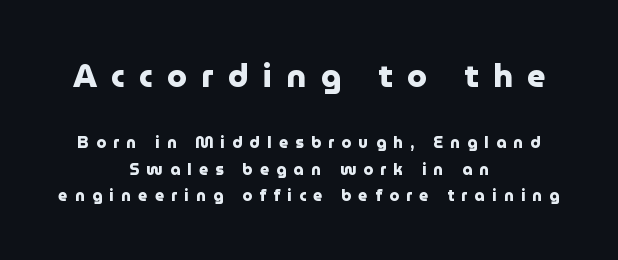
The image shows 32 px heavy sans-serif type, upright; set centered, normal line spacing (1.67x), unusually wide letter spacing (+0.45 em), not underlined; the first (top) block is 2.0x larger; low stroke contrast and a medium x-height.
